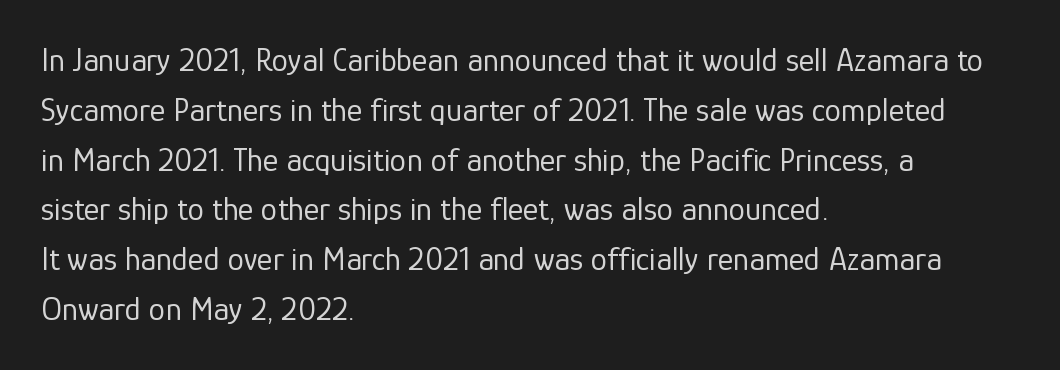
The image shows 33 px regular-weight sans-serif type, upright; set left-aligned, normal line spacing (1.51x), normal letter spacing, not underlined; low stroke contrast and a medium x-height.
